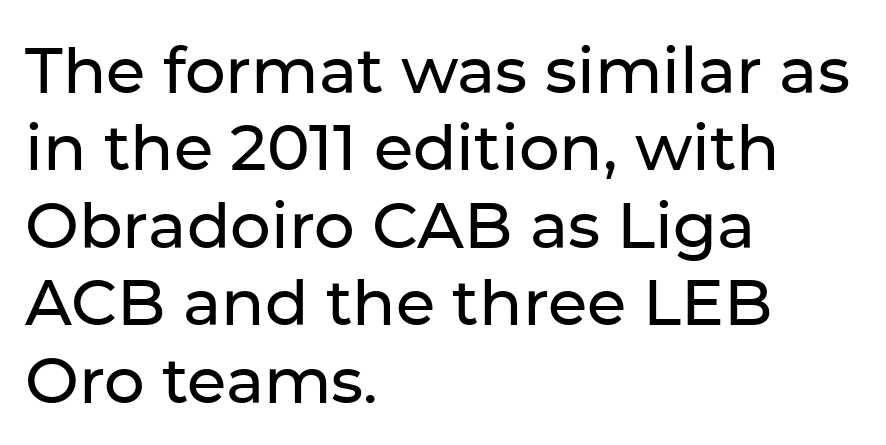
Q: Is the text italic (slanted)? A: No, it is upright.
Q: Is the typeface a serif or a sans-serif typeface? A: Sans-serif.
Q: Is the text underlined? A: No.
Q: How is the paragraph aligned? A: Left-aligned.
Q: Is the spacing between letters normal or unusually wide? A: Normal.
Q: Width (condensed, normal, or wide)? A: Normal.
Q: Stroke contrast? A: Low.
Q: x-height? A: Medium.
Q: Monospaced? A: No.
